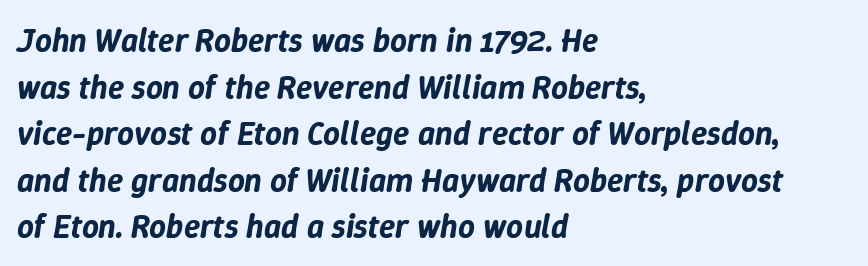
Q: Is the text italic (slanted)? A: Yes, it leans right by about 9 degrees.
Q: Is the text underlined? A: No.
Q: How is the paragraph aligned? A: Left-aligned.
Q: Is the spacing between letters normal or unusually wide? A: Normal.
Q: Is the spacing between lines tight, normal or loose? A: Normal.
Q: Width (condensed, normal, or wide)? A: Normal.
Q: Stroke contrast? A: Low.
Q: x-height? A: Medium.
Q: Monospaced? A: No.
